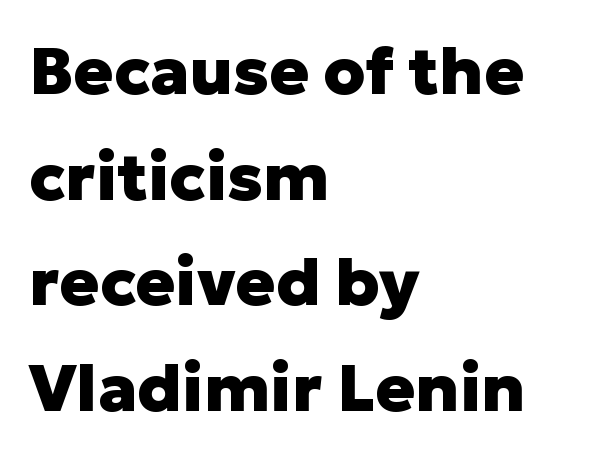
Q: Is the text bold? A: Yes.
Q: Is the text italic (slanted)? A: No, it is upright.
Q: Is the typeface a serif or a sans-serif typeface? A: Sans-serif.
Q: Is the text underlined? A: No.
Q: How is the paragraph aligned? A: Left-aligned.
Q: Is the spacing between letters normal or unusually wide? A: Normal.
Q: Is the spacing between lines tight, normal or loose? A: Normal.
Q: Width (condensed, normal, or wide)? A: Normal.
Q: Stroke contrast? A: Low.
Q: x-height? A: Medium.
Q: Monospaced? A: No.
